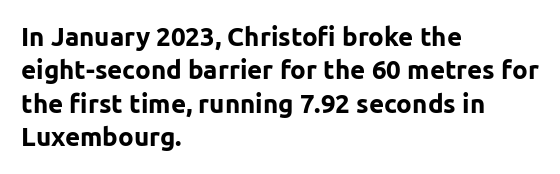
In terms of posture, this sample is upright. Look at the stroke-to-counter ratio: heavy, a bold. Notice how descenders clear the ascenders below comfortably — that's standard leading. The zone under the glyphs is completely vacant. The rendering keeps characters at their native spacing.
